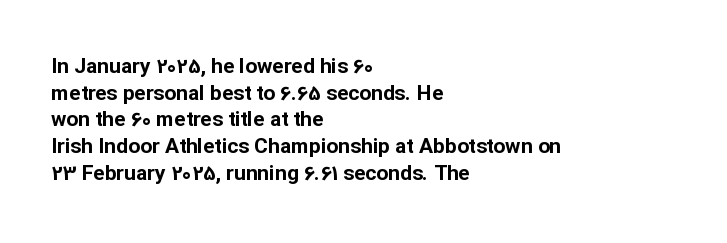
The image shows 21 px bold type, upright; set left-aligned, normal line spacing (1.27x), normal letter spacing, not underlined.
